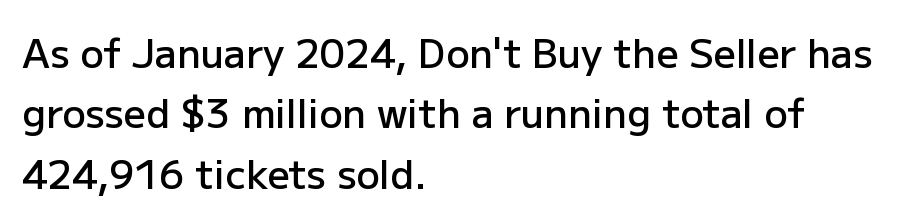
The image shows 39 px semibold sans-serif type, upright; set left-aligned, normal line spacing (1.55x), normal letter spacing, not underlined; low stroke contrast and a medium x-height.
